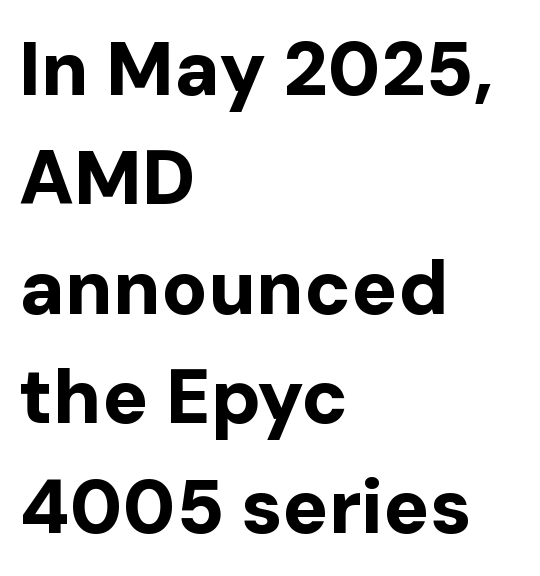
{"serif": "no", "italic": "no", "bold": "yes", "weight": "bold", "width": "normal", "stroke_contrast": "low", "x_height": "medium", "monospaced": "no", "underline": "no", "align": "left", "line_spacing": "normal", "line_spacing_ratio": 1.44, "letter_spacing": "normal", "letter_spacing_em": 0.0, "glyph_px": 76}
